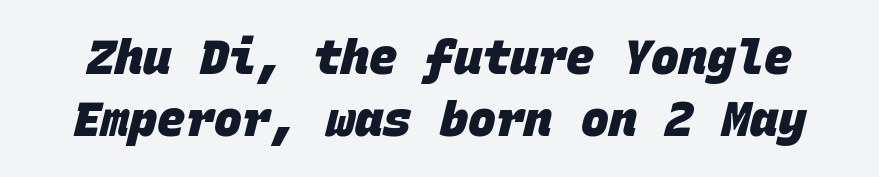
Q: Is the text bold? A: Yes.
Q: Is the typeface a serif or a sans-serif typeface? A: Sans-serif.
Q: Is the text underlined? A: No.
Q: Is the spacing between letters normal or unusually wide? A: Normal.
Q: Is the spacing between lines tight, normal or loose? A: Normal.
Q: Width (condensed, normal, or wide)? A: Normal.
Q: Stroke contrast? A: Low.
Q: x-height? A: Large.
Q: Monospaced? A: Yes.
